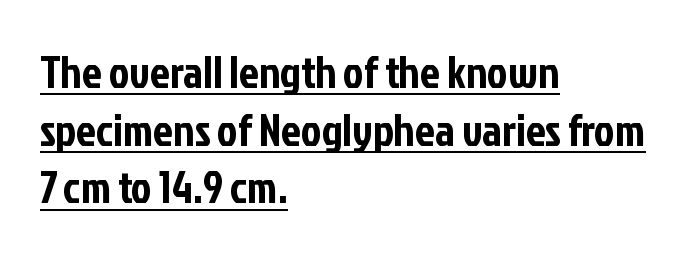
What's the leading like? Ordinary, nothing unusual. The letters stand straight up with perfectly vertical stems. The text was rendered using a sans face with plain stroke endings. Every row of glyphs begins at an identical x-position on the left.
